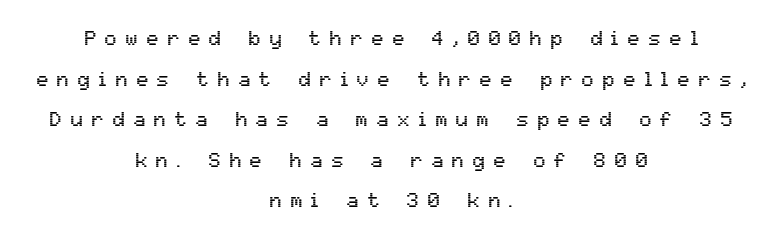
Q: Is the text italic (slanted)? A: No, it is upright.
Q: Is the text underlined? A: No.
Q: How is the paragraph aligned? A: Centered.
Q: Is the spacing between letters normal or unusually wide? A: Unusually wide.
Q: Is the spacing between lines tight, normal or loose? A: Loose.
